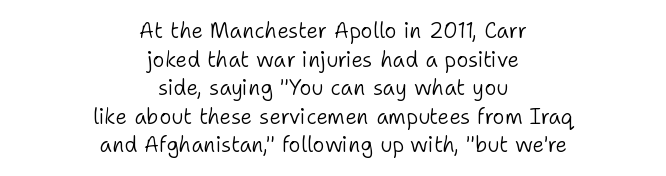
Vertical stems look standard width or narrower in stroke. Posture: upright roman. Centered paragraph, ragged on both sides. A bare baseline throughout the passage. Interline gaps are of average width in this sample. These lines keep a tight, regular rhythm from letter to letter.
